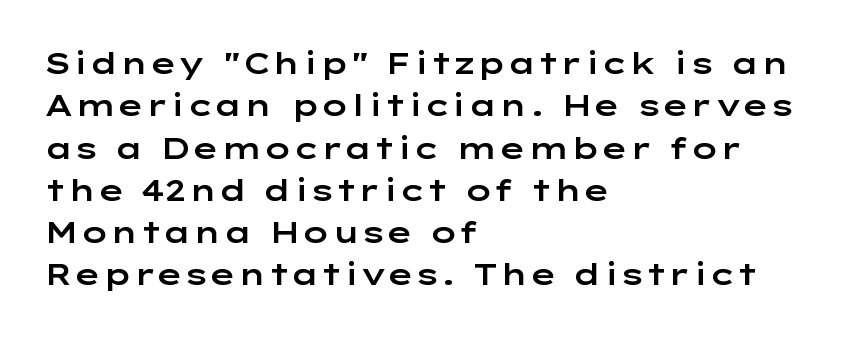
{"serif": "no", "italic": "no", "width": "wide", "stroke_contrast": "low", "x_height": "medium", "monospaced": "no", "underline": "no", "align": "left", "line_spacing": "normal", "line_spacing_ratio": 1.41, "letter_spacing": "normal", "letter_spacing_em": 0.0, "glyph_px": 30}
